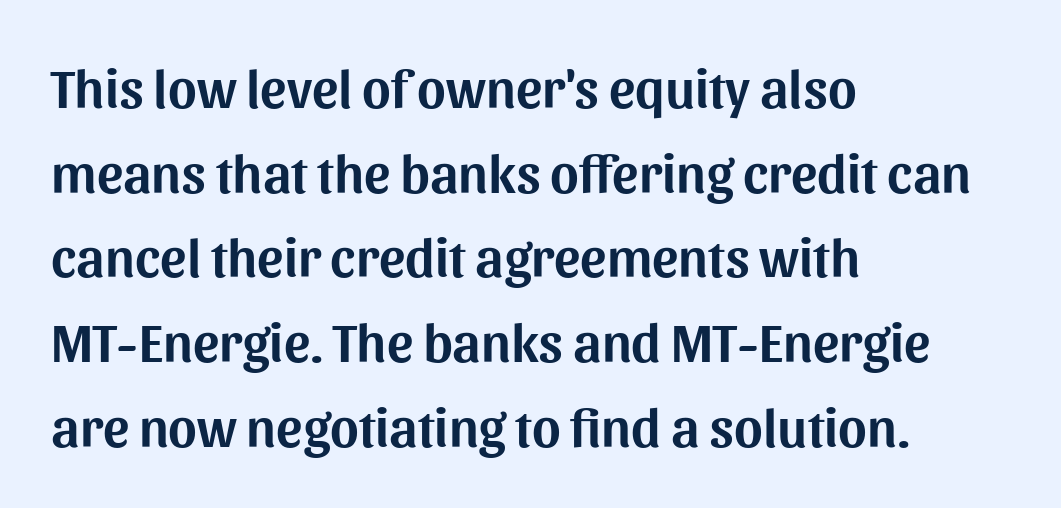
The image shows 55 px sans-serif type, upright; set left-aligned, normal line spacing (1.54x), normal letter spacing, not underlined; medium stroke contrast and a medium x-height.
